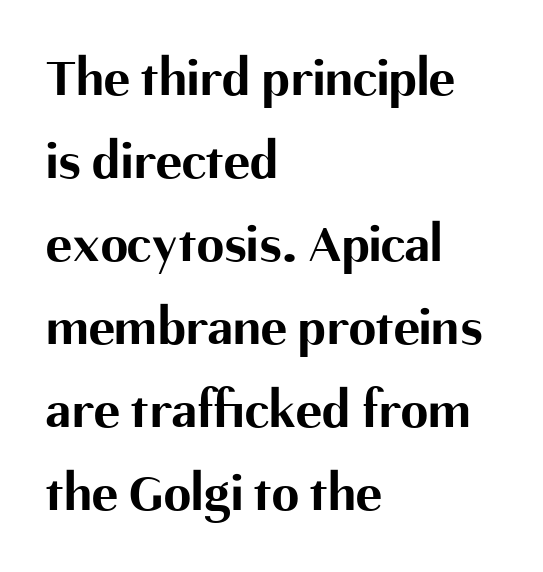
{"serif": "no", "italic": "no", "bold": "yes", "weight": "bold", "width": "normal", "stroke_contrast": "medium", "x_height": "medium", "monospaced": "no", "underline": "no", "align": "left", "line_spacing": "normal", "line_spacing_ratio": 1.51, "letter_spacing": "normal", "letter_spacing_em": 0.0, "glyph_px": 55}
